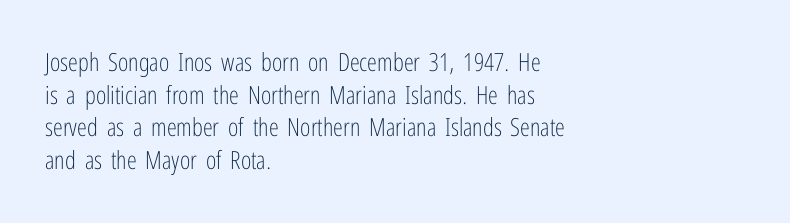
The image shows 25 px text type, upright; set left-aligned, normal line spacing (1.31x), normal letter spacing, not underlined.
